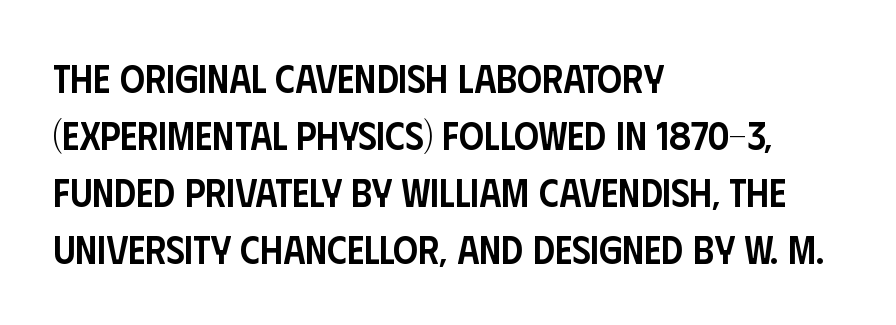
{"serif": "no", "italic": "no", "bold": "semi", "weight": "semibold", "width": "condensed", "stroke_contrast": "low", "x_height": "large", "monospaced": "no", "underline": "no", "align": "left", "line_spacing": "normal", "line_spacing_ratio": 1.46, "letter_spacing": "normal", "letter_spacing_em": 0.0, "glyph_px": 39}
